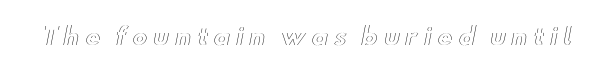
Bare-footed words on every line. Each word looks stretched out because of the extra space between its letters.
